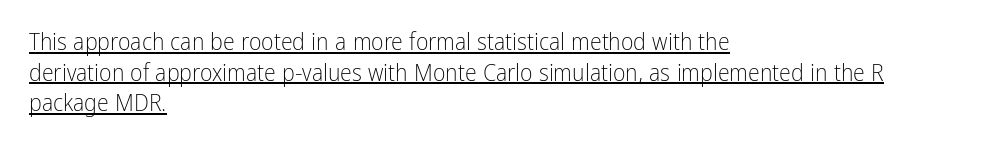
{"italic": "no", "bold": "no", "underline": "yes", "align": "left", "line_spacing": "normal", "line_spacing_ratio": 1.28, "letter_spacing": "normal", "letter_spacing_em": 0.0, "glyph_px": 24}
